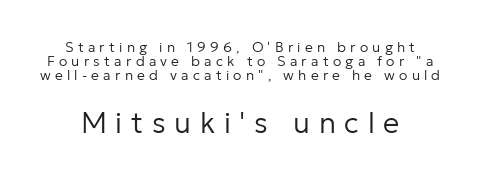
A student would notice the bottom passage is typeset larger than what precedes it. The line texture is sparse and dotted thanks to wide tracking. What kind of face is this? One without serifs — a sans. When letters stand straight like this, we call the style roman or upright.
